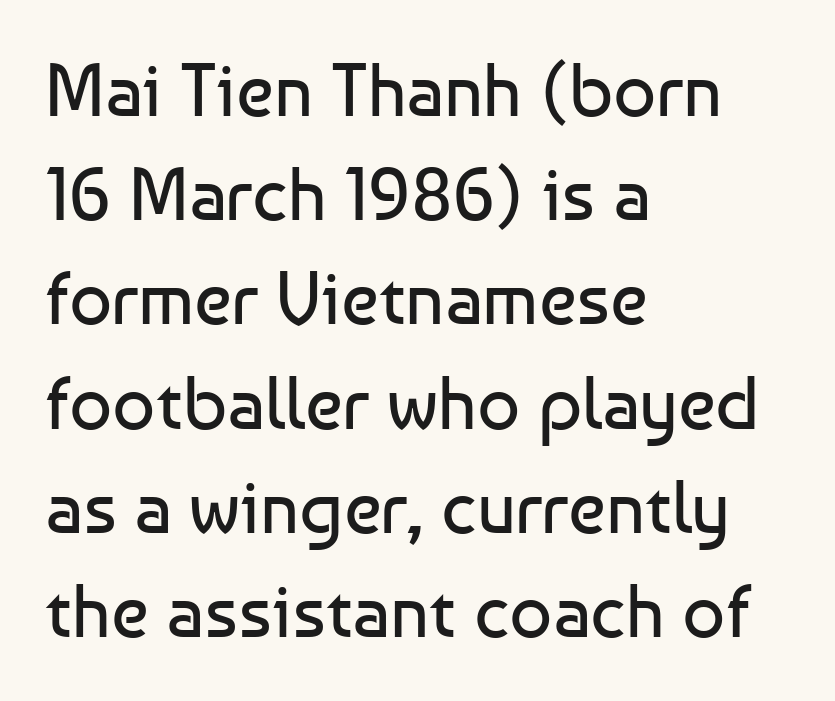
Regarding serifs, this sample does without them. The words here are not underlined. Rows of type keep a routine distance in the vertical direction. These lines were composed using upright roman letters.
